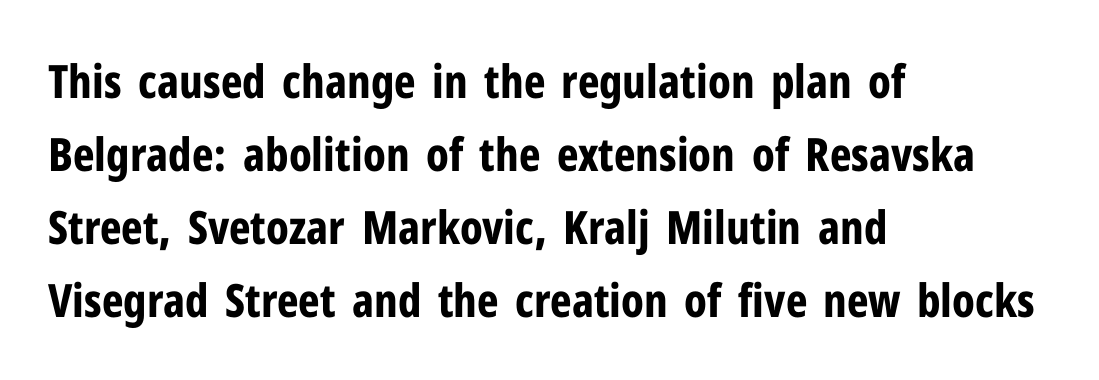
Every row of glyphs begins at an identical x-position on the left. Is this a sans? Yes — the strokes have no serifs. You could not count columns in this text — the font is proportionally spaced. In terms of leading, this rendering sits right in the middle. The type is set solid horizontally, with unmodified tracking. Ascenders rise straight up at ninety degrees.
